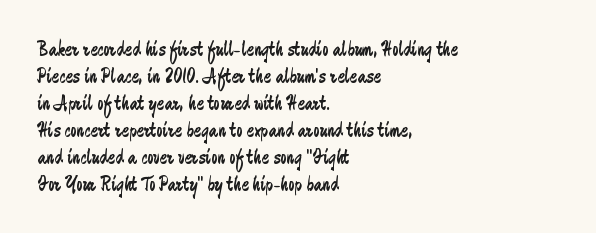
Beneath every word, the page is bare. Caption: face not bold, strokes unweighted. The gaps between neighbouring characters are ordinary and unremarkable.
